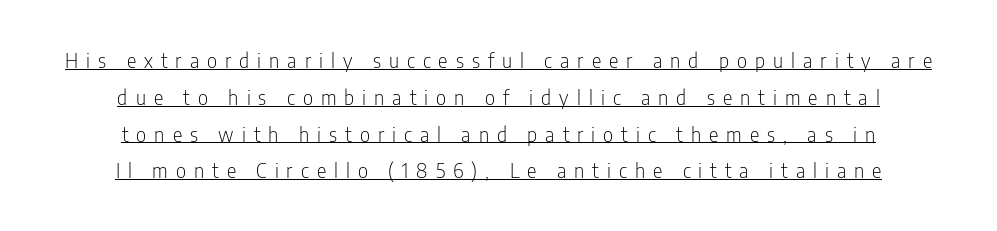
{"italic": "no", "bold": "no", "underline": "yes", "align": "center", "line_spacing_ratio": 1.84, "letter_spacing": "wide", "letter_spacing_em": 0.4, "glyph_px": 20}
